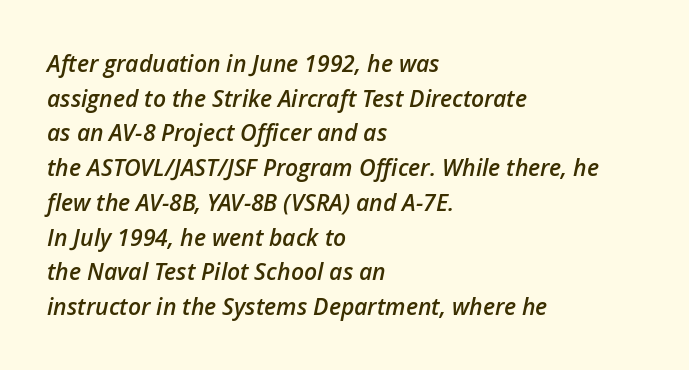
A normal amount of white space separates one row of letters from the next. Rule under the text: the space is simply empty. Left-aligned paragraph, ragged on the right. A typesetter would call this zero additional tracking.
